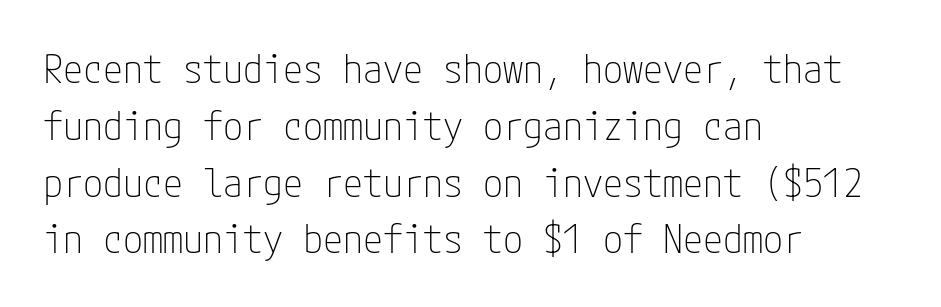
Words appear dense and cohesive because spacing is normal. The passage shown is not underscored anywhere. How would I describe the line gaps? Plain and ordinary. Where is the straight margin? On the left.
